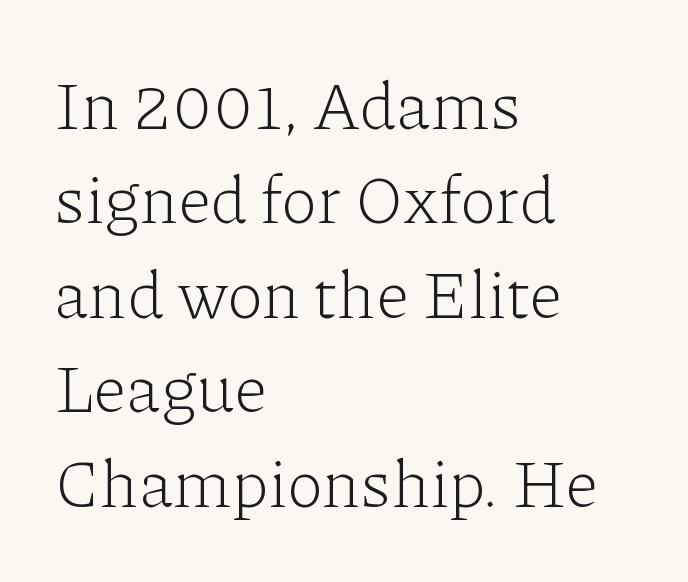
The image shows 67 px light serif type, upright; set left-aligned, normal line spacing (1.41x), normal letter spacing, not underlined; low stroke contrast and a medium x-height.
